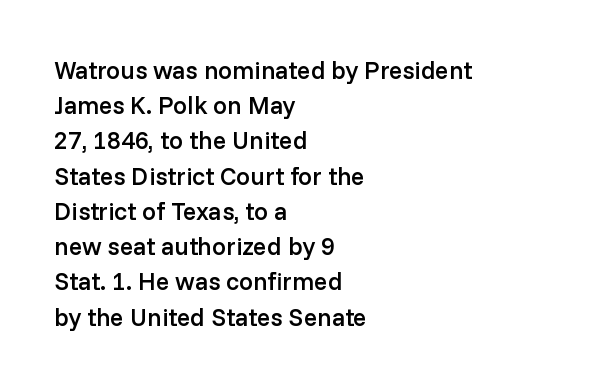
{"italic": "no", "bold": "semi", "underline": "no", "align": "left", "line_spacing": "normal", "line_spacing_ratio": 1.41, "letter_spacing": "normal", "letter_spacing_em": 0.0, "glyph_px": 25}
